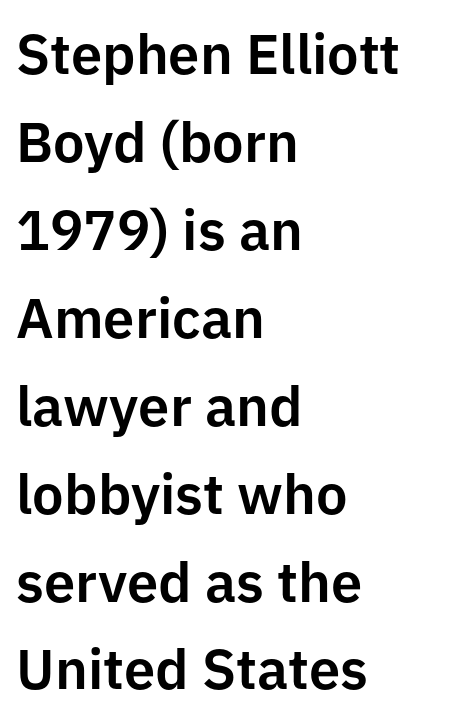
Q: Is the text italic (slanted)? A: No, it is upright.
Q: Is the typeface a serif or a sans-serif typeface? A: Sans-serif.
Q: Is the text underlined? A: No.
Q: How is the paragraph aligned? A: Left-aligned.
Q: Is the spacing between letters normal or unusually wide? A: Normal.
Q: Is the spacing between lines tight, normal or loose? A: Normal.
Q: Width (condensed, normal, or wide)? A: Normal.
Q: Stroke contrast? A: Low.
Q: x-height? A: Medium.
Q: Monospaced? A: No.
